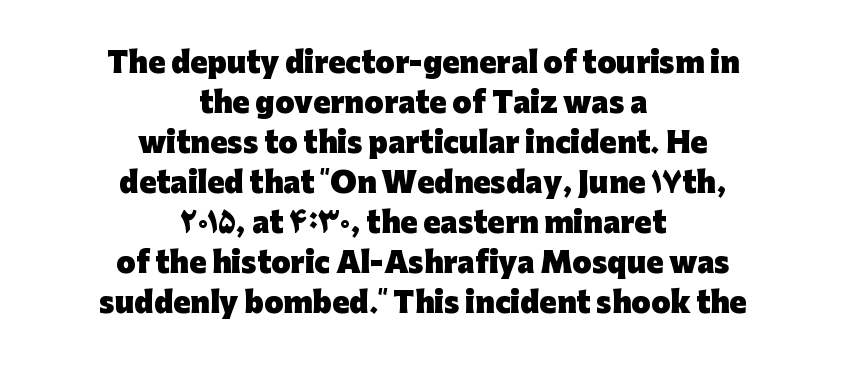
Q: Is the text bold? A: Yes.
Q: Is the text italic (slanted)? A: No, it is upright.
Q: Is the typeface a serif or a sans-serif typeface? A: Sans-serif.
Q: Is the text underlined? A: No.
Q: How is the paragraph aligned? A: Centered.
Q: Is the spacing between letters normal or unusually wide? A: Normal.
Q: Is the spacing between lines tight, normal or loose? A: Normal.
Q: Width (condensed, normal, or wide)? A: Normal.
Q: Stroke contrast? A: Low.
Q: x-height? A: Medium.
Q: Monospaced? A: No.
